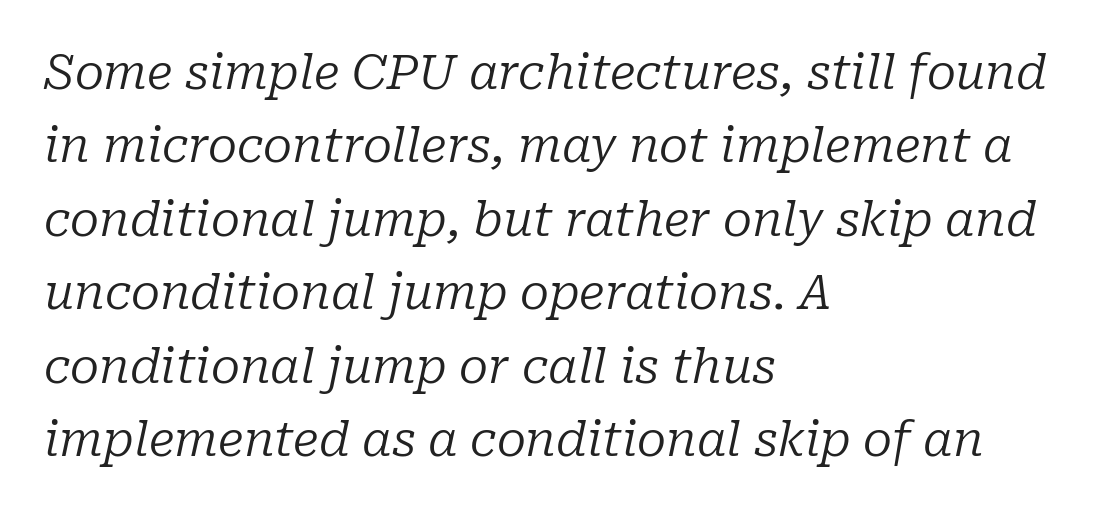
Q: Is the text bold? A: No.
Q: Is the text italic (slanted)? A: Yes, it leans right by about 10 degrees.
Q: Is the typeface a serif or a sans-serif typeface? A: Serif.
Q: Is the text underlined? A: No.
Q: How is the paragraph aligned? A: Left-aligned.
Q: Is the spacing between letters normal or unusually wide? A: Normal.
Q: Is the spacing between lines tight, normal or loose? A: Normal.
Q: Width (condensed, normal, or wide)? A: Normal.
Q: Stroke contrast? A: Low.
Q: x-height? A: Medium.
Q: Monospaced? A: No.
